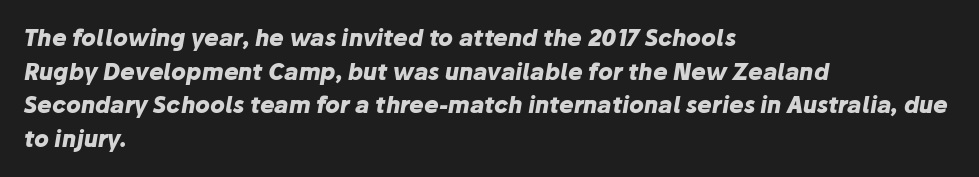
The image shows 22 px bold type, italic (leaning right); set left-aligned, normal line spacing (1.53x), normal letter spacing, not underlined.
